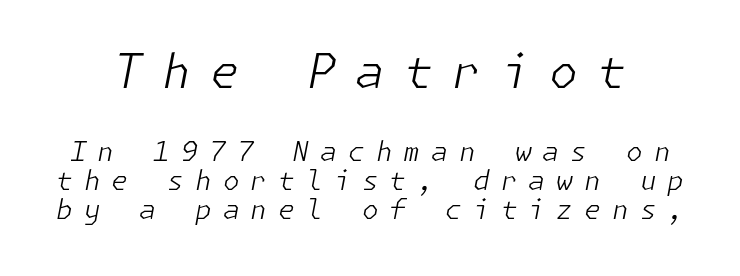
{"italic": "yes", "lean": "right", "slant_degrees": 11, "bold": "no", "weight": "light", "width": "normal", "stroke_contrast": "low", "x_height": "medium", "underline": "no", "line_spacing": "tight", "line_spacing_ratio": 1.07, "letter_spacing": "wide", "letter_spacing_em": 0.41, "larger_block": "first", "size_ratio": 1.74, "glyph_px": 47}
